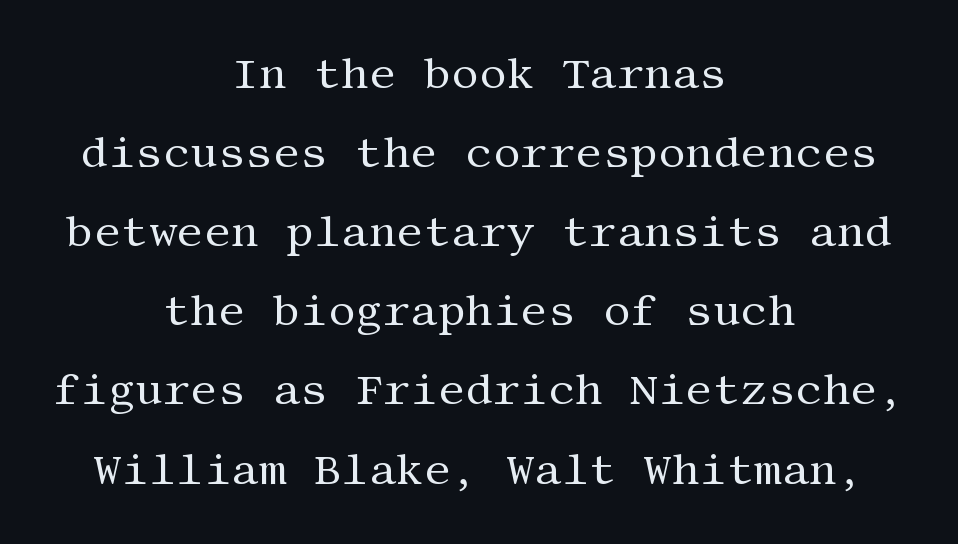
Q: Is the text bold? A: No.
Q: Is the text italic (slanted)? A: No, it is upright.
Q: Is the typeface a serif or a sans-serif typeface? A: Serif.
Q: Is the text underlined? A: No.
Q: How is the paragraph aligned? A: Centered.
Q: Is the spacing between letters normal or unusually wide? A: Normal.
Q: Width (condensed, normal, or wide)? A: Normal.
Q: Stroke contrast? A: Medium.
Q: x-height? A: Large.
